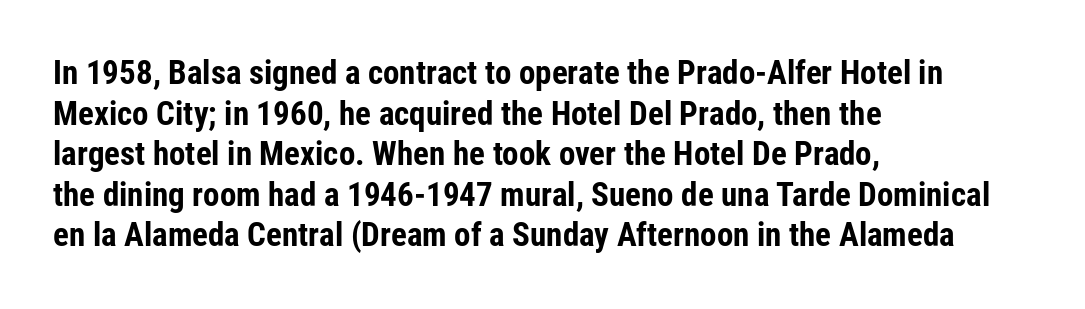
Q: Is the text bold? A: Yes.
Q: Is the text italic (slanted)? A: No, it is upright.
Q: Is the typeface a serif or a sans-serif typeface? A: Sans-serif.
Q: Is the text underlined? A: No.
Q: How is the paragraph aligned? A: Left-aligned.
Q: Is the spacing between letters normal or unusually wide? A: Normal.
Q: Width (condensed, normal, or wide)? A: Condensed.
Q: Stroke contrast? A: Low.
Q: x-height? A: Medium.
Q: Monospaced? A: No.
